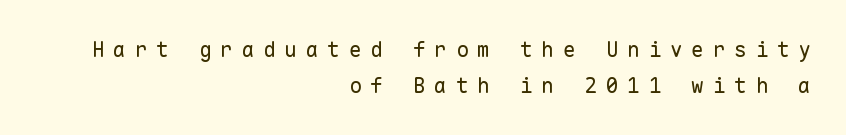
Q: Is the text bold? A: No.
Q: Is the text italic (slanted)? A: No, it is upright.
Q: Is the text underlined? A: No.
Q: How is the paragraph aligned? A: Right-aligned.
Q: Is the spacing between letters normal or unusually wide? A: Unusually wide.
Q: Is the spacing between lines tight, normal or loose? A: Normal.
